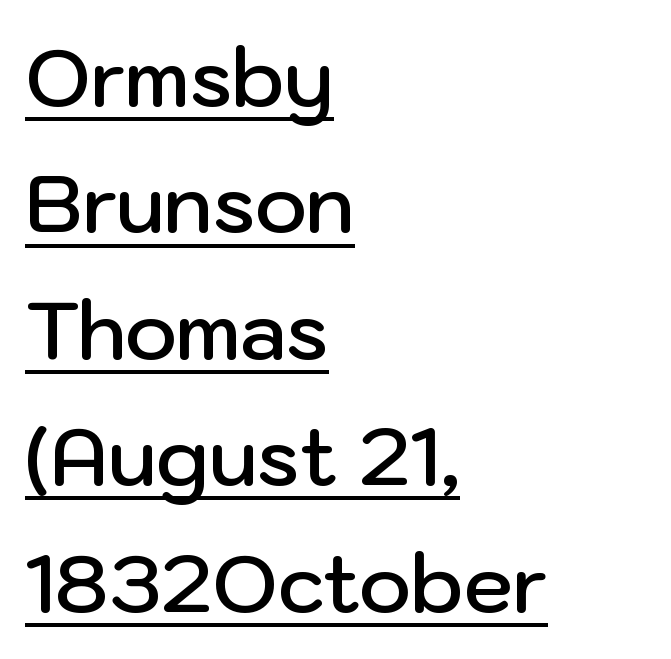
Line spacing here is normal. Semibold letterforms, between regular and bold. The passage shown is typed in a proportional face where columns would drift. Alignment: flush left.
